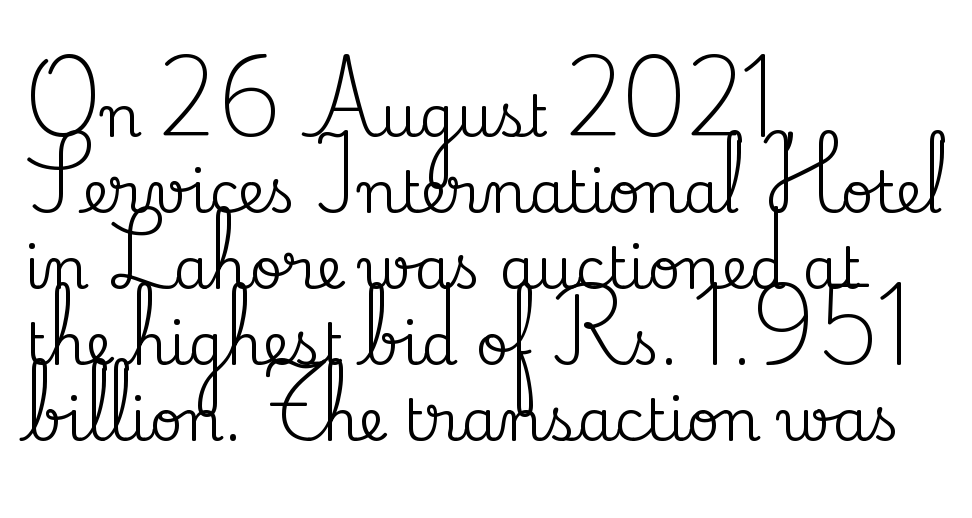
The image shows 58 px serif type, upright; set left-aligned, normal line spacing (1.31x), normal letter spacing, not underlined; medium stroke contrast and a small x-height.
